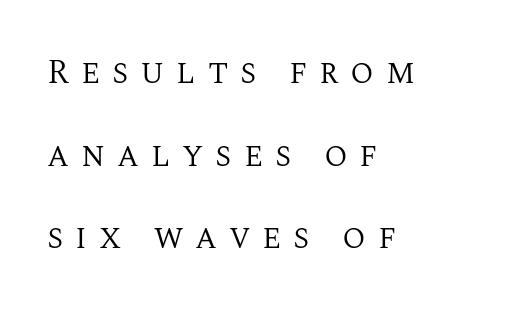
Examine the stroke ends and you'll spot serifs. There is plenty of visible air inserted between adjacent glyphs. Counters stay open thanks to moderate or lighter strokes. Every row of glyphs begins at an identical x-position on the left. Anything drawn beneath the words? Only blank space. Baseline-to-baseline distance is far greater than the letter height.
